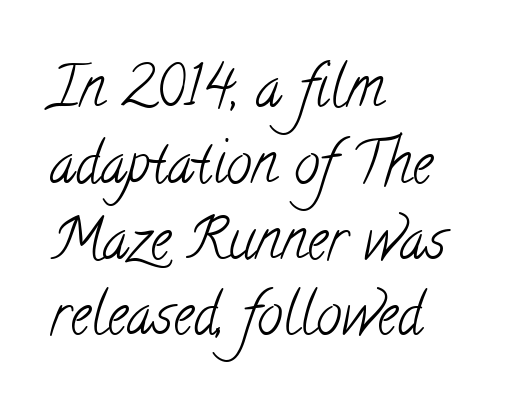
Q: Is the text bold? A: No.
Q: Is the typeface a serif or a sans-serif typeface? A: Serif.
Q: Is the text underlined? A: No.
Q: How is the paragraph aligned? A: Left-aligned.
Q: Is the spacing between letters normal or unusually wide? A: Normal.
Q: Is the spacing between lines tight, normal or loose? A: Normal.
Q: Width (condensed, normal, or wide)? A: Condensed.
Q: Stroke contrast? A: Low.
Q: x-height? A: Small.
Q: Monospaced? A: No.
